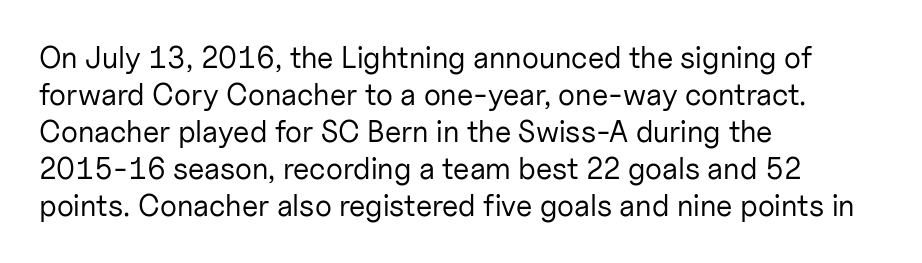
Q: Is the text bold? A: No.
Q: Is the text italic (slanted)? A: No, it is upright.
Q: Is the typeface a serif or a sans-serif typeface? A: Sans-serif.
Q: Is the text underlined? A: No.
Q: How is the paragraph aligned? A: Left-aligned.
Q: Is the spacing between letters normal or unusually wide? A: Normal.
Q: Width (condensed, normal, or wide)? A: Normal.
Q: Stroke contrast? A: Low.
Q: x-height? A: Medium.
Q: Monospaced? A: No.
